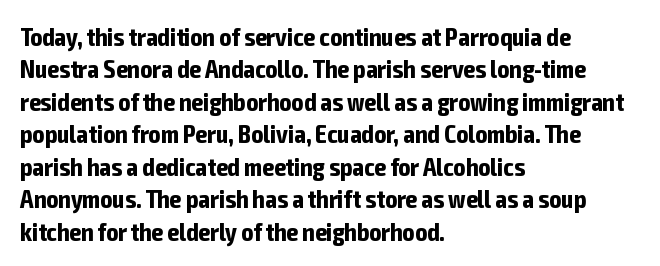
Q: Is the text bold? A: Yes.
Q: Is the text italic (slanted)? A: No, it is upright.
Q: Is the text underlined? A: No.
Q: How is the paragraph aligned? A: Left-aligned.
Q: Is the spacing between letters normal or unusually wide? A: Normal.
Q: Is the spacing between lines tight, normal or loose? A: Normal.
